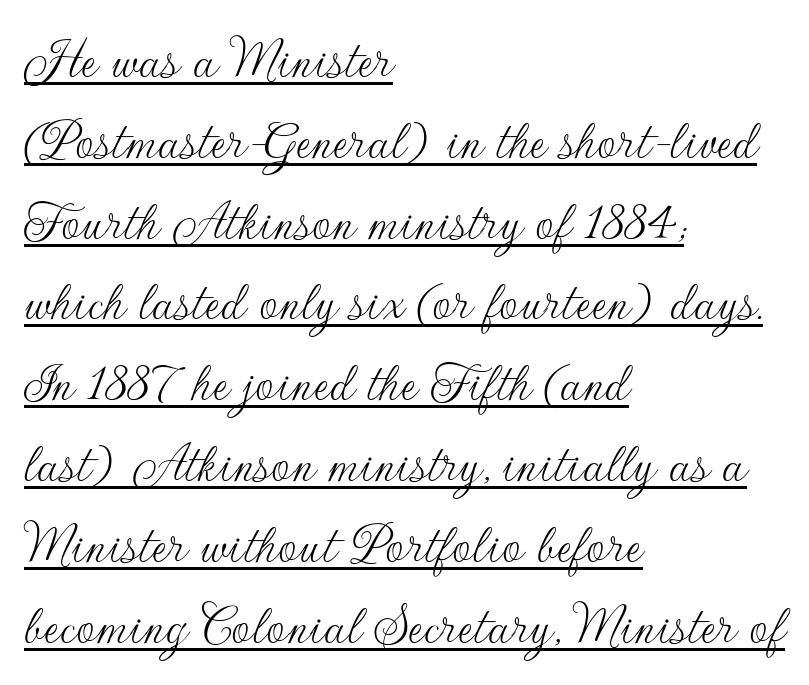
Q: Is the text bold? A: No.
Q: Is the text italic (slanted)? A: Yes.
Q: Is the typeface a serif or a sans-serif typeface? A: Sans-serif.
Q: Is the text underlined? A: Yes.
Q: How is the paragraph aligned? A: Left-aligned.
Q: Is the spacing between letters normal or unusually wide? A: Normal.
Q: Is the spacing between lines tight, normal or loose? A: Normal.
Q: Width (condensed, normal, or wide)? A: Normal.
Q: Stroke contrast? A: Low.
Q: x-height? A: Small.
Q: Monospaced? A: No.
